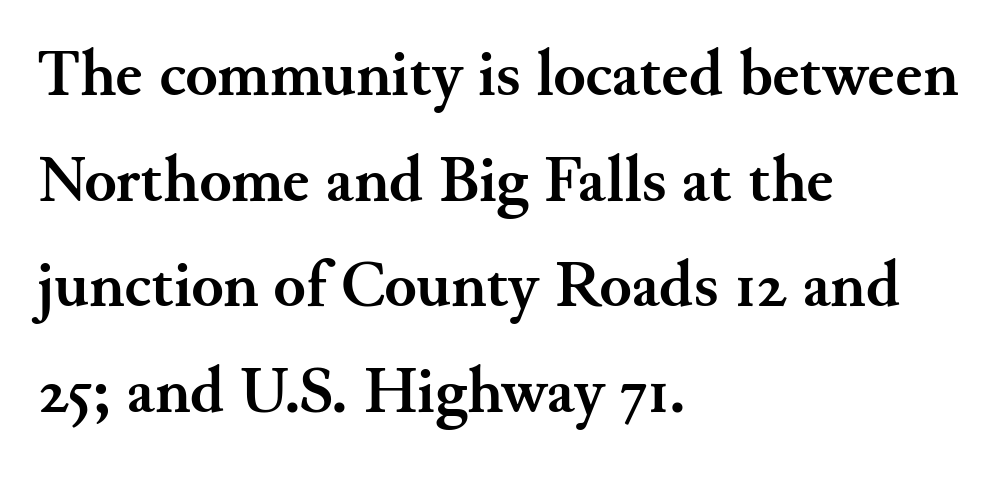
The image shows 66 px semibold serif type, upright; set left-aligned, normal line spacing (1.6x), normal letter spacing, not underlined; medium stroke contrast and a small x-height.
